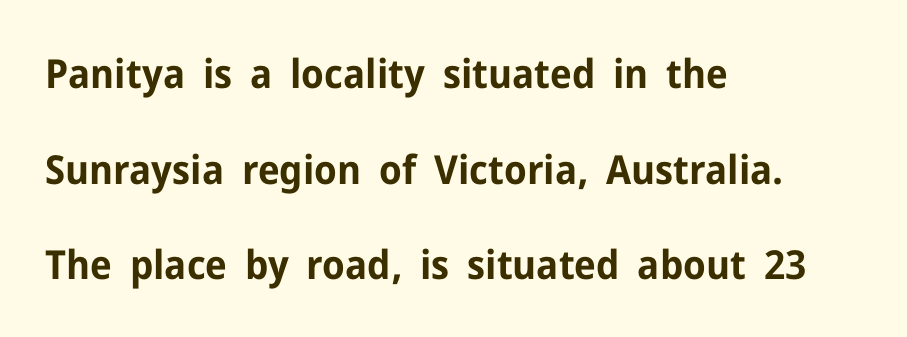
Q: Is the text bold? A: Yes.
Q: Is the text italic (slanted)? A: No, it is upright.
Q: Is the typeface a serif or a sans-serif typeface? A: Sans-serif.
Q: Is the text underlined? A: No.
Q: How is the paragraph aligned? A: Left-aligned.
Q: Is the spacing between letters normal or unusually wide? A: Normal.
Q: Is the spacing between lines tight, normal or loose? A: Loose.
Q: Width (condensed, normal, or wide)? A: Normal.
Q: Stroke contrast? A: Low.
Q: x-height? A: Medium.
Q: Monospaced? A: No.
